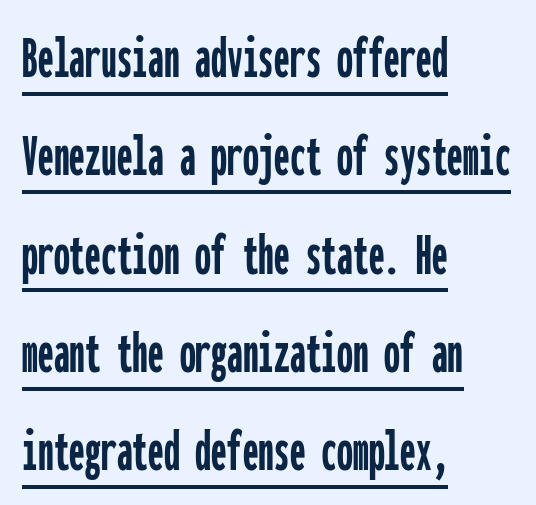
{"serif": "no", "italic": "no", "width": "condensed", "stroke_contrast": "low", "x_height": "medium", "monospaced": "yes", "underline": "yes", "align": "left", "line_spacing": "normal", "line_spacing_ratio": 1.56, "letter_spacing": "normal", "letter_spacing_em": 0.0, "glyph_px": 63}
